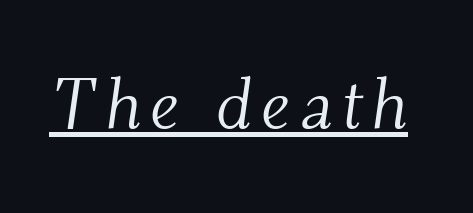
Q: Is the text bold? A: No.
Q: Is the text italic (slanted)? A: Yes, it leans right by about 9 degrees.
Q: Is the typeface a serif or a sans-serif typeface? A: Serif.
Q: Is the text underlined? A: Yes.
Q: Width (condensed, normal, or wide)? A: Normal.
Q: Stroke contrast? A: Medium.
Q: x-height? A: Small.
Q: Monospaced? A: No.
